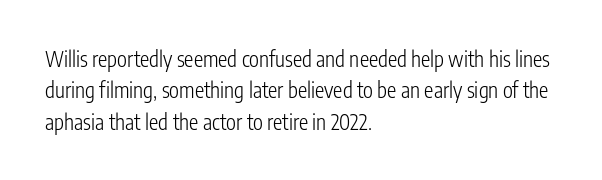
Q: Is the text bold? A: No.
Q: Is the text italic (slanted)? A: No, it is upright.
Q: Is the text underlined? A: No.
Q: How is the paragraph aligned? A: Left-aligned.
Q: Is the spacing between letters normal or unusually wide? A: Normal.
Q: Is the spacing between lines tight, normal or loose? A: Normal.
